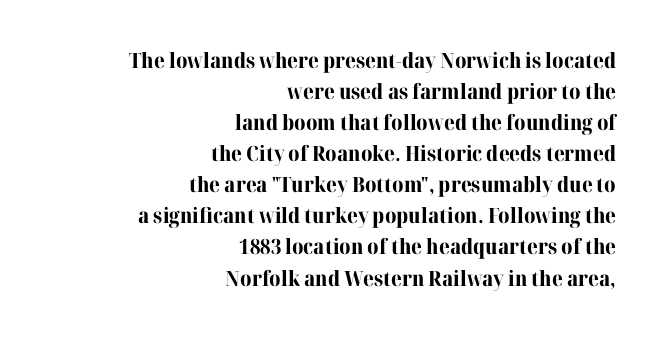
The image shows 21 px bold type, upright; set right-aligned, normal line spacing (1.48x), normal letter spacing, not underlined.
